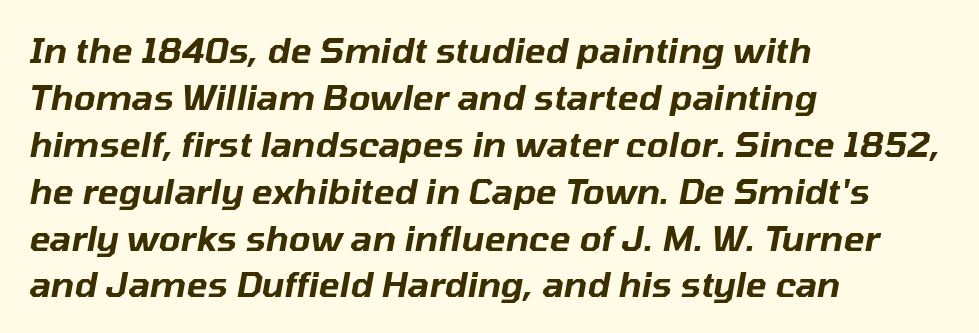
The image shows 35 px text type, italic (leaning right); set left-aligned, normal line spacing (1.34x), normal letter spacing, not underlined; low stroke contrast and a medium x-height.
